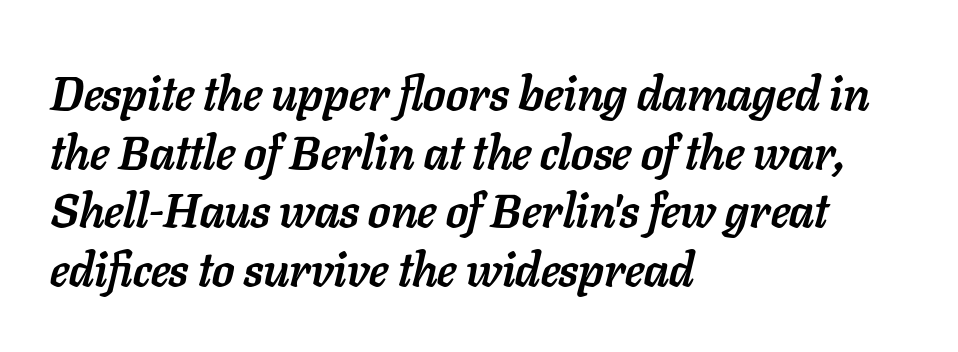
{"italic": "yes", "lean": "right", "slant_degrees": 11, "bold": "yes", "weight": "semibold", "width": "normal", "stroke_contrast": "low", "x_height": "medium", "monospaced": "no", "underline": "no", "align": "left", "line_spacing_ratio": 1.22, "letter_spacing": "normal", "letter_spacing_em": 0.0, "glyph_px": 48}
